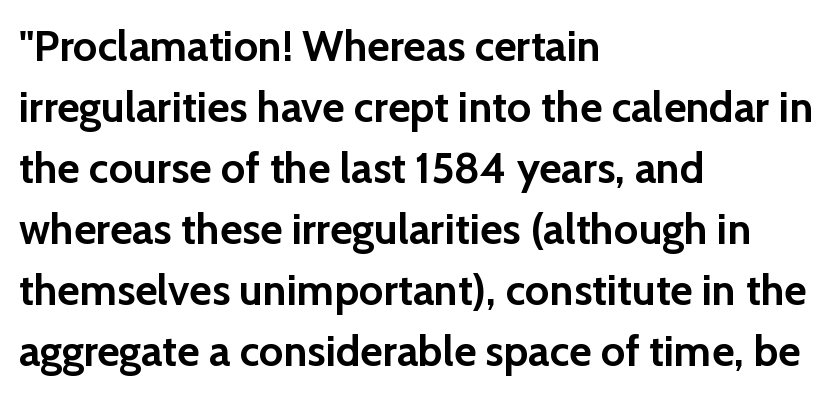
Q: Is the text bold? A: Yes.
Q: Is the text italic (slanted)? A: No, it is upright.
Q: Is the typeface a serif or a sans-serif typeface? A: Sans-serif.
Q: Is the text underlined? A: No.
Q: How is the paragraph aligned? A: Left-aligned.
Q: Is the spacing between letters normal or unusually wide? A: Normal.
Q: Is the spacing between lines tight, normal or loose? A: Normal.
Q: Width (condensed, normal, or wide)? A: Normal.
Q: Stroke contrast? A: Low.
Q: x-height? A: Medium.
Q: Monospaced? A: No.
